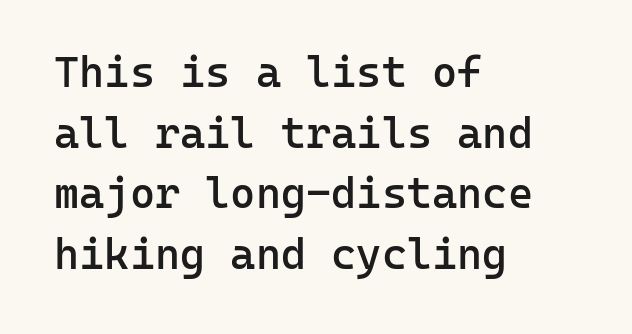
Q: Is the text bold? A: Semi-bold.
Q: Is the text italic (slanted)? A: No, it is upright.
Q: Is the typeface a serif or a sans-serif typeface? A: Sans-serif.
Q: Is the text underlined? A: No.
Q: How is the paragraph aligned? A: Left-aligned.
Q: Is the spacing between letters normal or unusually wide? A: Normal.
Q: Is the spacing between lines tight, normal or loose? A: Normal.
Q: Width (condensed, normal, or wide)? A: Normal.
Q: Stroke contrast? A: Low.
Q: x-height? A: Medium.
Q: Monospaced? A: Yes.
